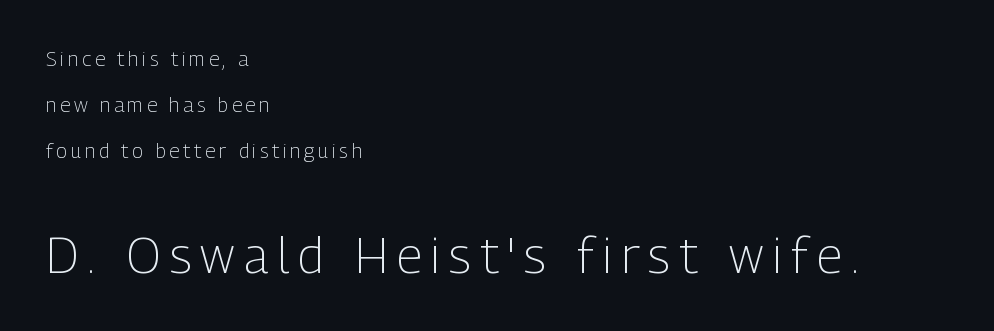
{"serif": "no", "italic": "no", "bold": "no", "weight": "light", "width": "condensed", "stroke_contrast": "low", "x_height": "medium", "monospaced": "no", "underline": "no", "align": "left", "line_spacing": "loose", "line_spacing_ratio": 2.3, "larger_block": "second", "size_ratio": 2.5, "glyph_px": 50}
